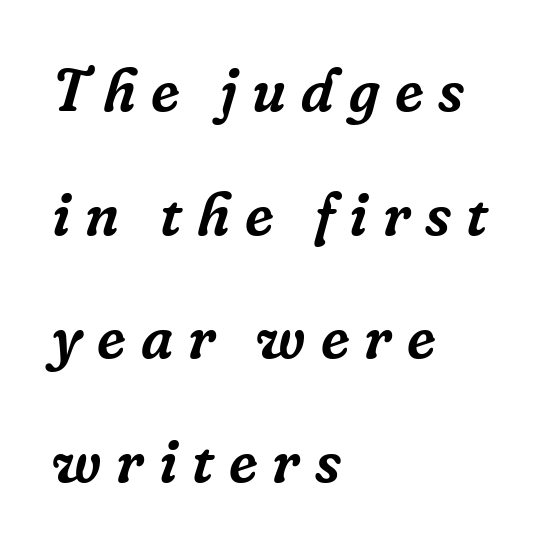
There is plenty of visible air inserted between adjacent glyphs. Proportional: the letters do not fall into vertical columns. In terms of leading, this rendering errs on the spacious side. Observe the serifs anchoring each vertical stroke in this sample. The words here are not underlined.
